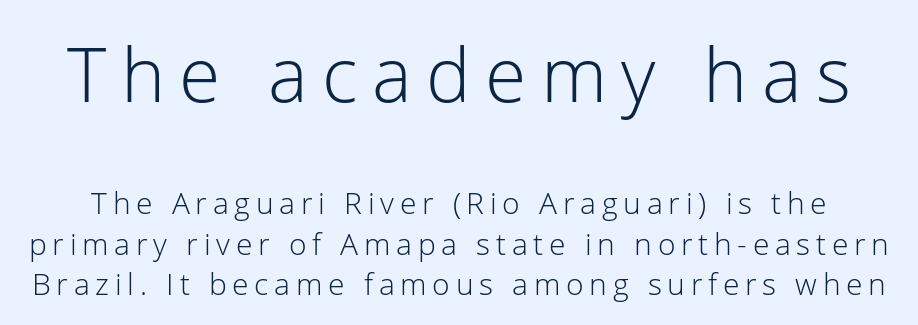
{"serif": "no", "italic": "no", "bold": "no", "weight": "light", "width": "normal", "stroke_contrast": "low", "x_height": "medium", "monospaced": "no", "underline": "no", "line_spacing": "normal", "line_spacing_ratio": 1.34, "larger_block": "first", "size_ratio": 2.5, "glyph_px": 75}
